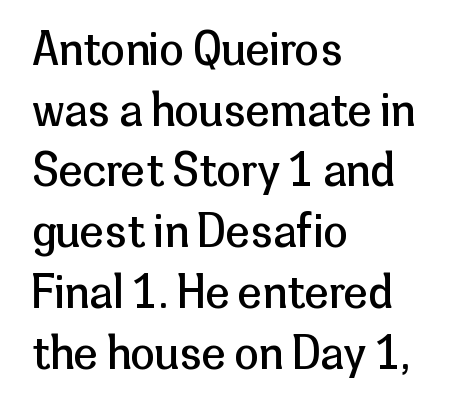
{"serif": "no", "italic": "no", "bold": "no", "weight": "regular", "width": "normal", "stroke_contrast": "low", "x_height": "medium", "monospaced": "no", "underline": "no", "align": "left", "line_spacing": "normal", "line_spacing_ratio": 1.38, "letter_spacing": "normal", "letter_spacing_em": 0.0, "glyph_px": 44}
